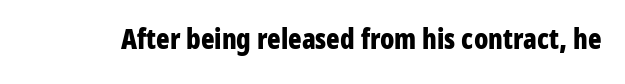
{"serif": "no", "italic": "no", "bold": "yes", "weight": "bold", "width": "condensed", "stroke_contrast": "low", "x_height": "medium", "monospaced": "no", "underline": "no", "letter_spacing": "normal", "letter_spacing_em": 0.0, "glyph_px": 28}
